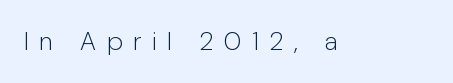
The image shows 26 px text type, upright; set unusually wide letter spacing (+0.41 em), not underlined.
